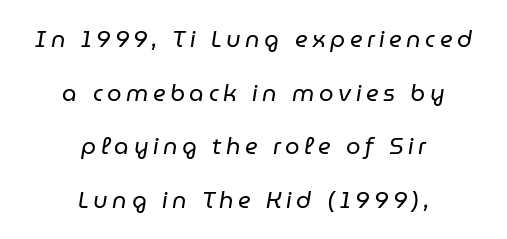
{"italic": "yes", "lean": "right", "slant_degrees": 9, "bold": "no", "underline": "no", "align": "center", "line_spacing": "loose", "line_spacing_ratio": 2.33, "letter_spacing": "wide", "letter_spacing_em": 0.2, "glyph_px": 23}
